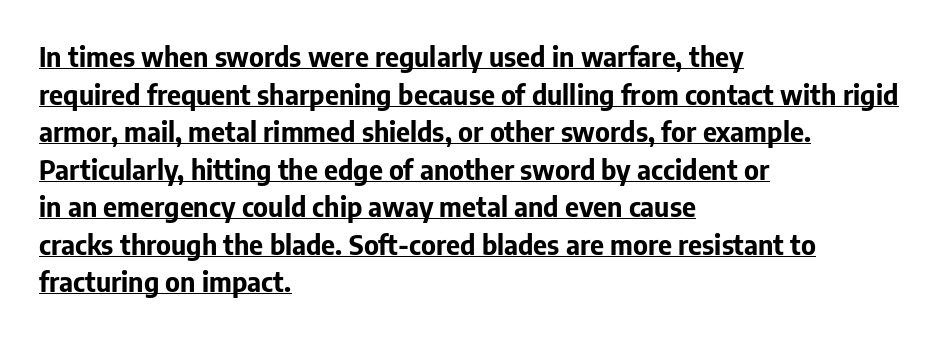
Q: Is the text bold? A: Yes.
Q: Is the text italic (slanted)? A: No, it is upright.
Q: Is the text underlined? A: Yes.
Q: How is the paragraph aligned? A: Left-aligned.
Q: Is the spacing between letters normal or unusually wide? A: Normal.
Q: Is the spacing between lines tight, normal or loose? A: Normal.
